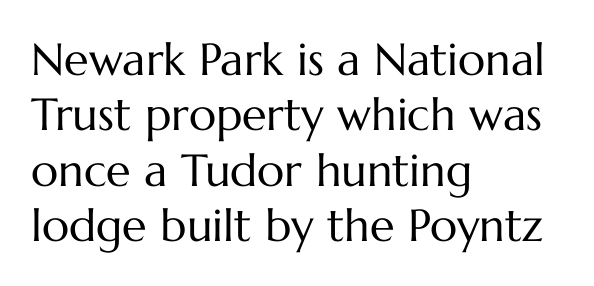
The image shows 45 px regular-weight type, upright; set left-aligned, line spacing 1.23x, normal letter spacing, not underlined; medium stroke contrast and a medium x-height.
